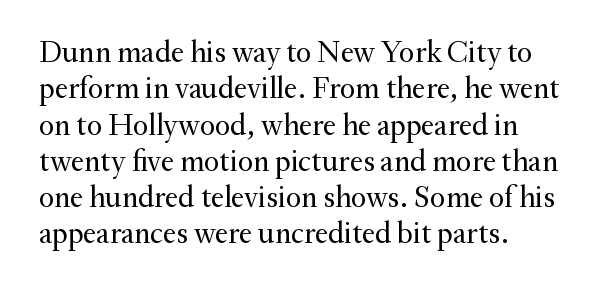
Q: Is the text bold? A: No.
Q: Is the text italic (slanted)? A: No, it is upright.
Q: Is the typeface a serif or a sans-serif typeface? A: Serif.
Q: Is the text underlined? A: No.
Q: How is the paragraph aligned? A: Left-aligned.
Q: Is the spacing between letters normal or unusually wide? A: Normal.
Q: Width (condensed, normal, or wide)? A: Normal.
Q: Stroke contrast? A: Medium.
Q: x-height? A: Small.
Q: Monospaced? A: No.
